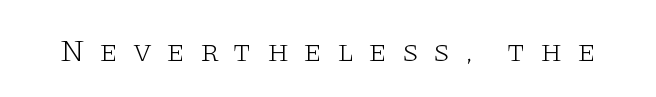
{"serif": "yes", "italic": "no", "bold": "no", "weight": "light", "width": "wide", "stroke_contrast": "low", "x_height": "large", "monospaced": "no", "underline": "no", "letter_spacing": "wide", "letter_spacing_em": 0.47, "glyph_px": 31}
